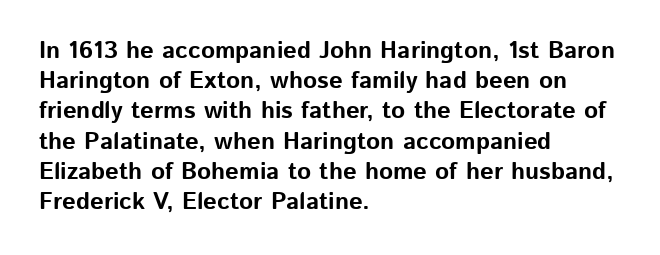
The ragged edge is on the right, which tells us the setting is flush left. The space beneath each line is pristine and unruled. This rendering leaves character spacing at its baseline value. The passage shown stacks its lines at a standard gap. Italic? Not at all — the glyphs are vertical. Emphasis by weight is at full strength: bold.
